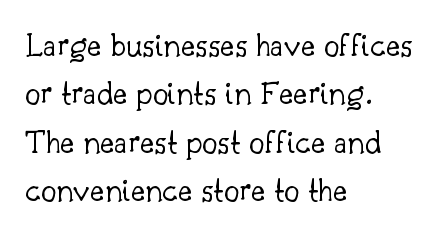
The image shows 34 px light type, upright; set left-aligned, normal line spacing (1.42x), normal letter spacing, not underlined; low stroke contrast and a small x-height.
